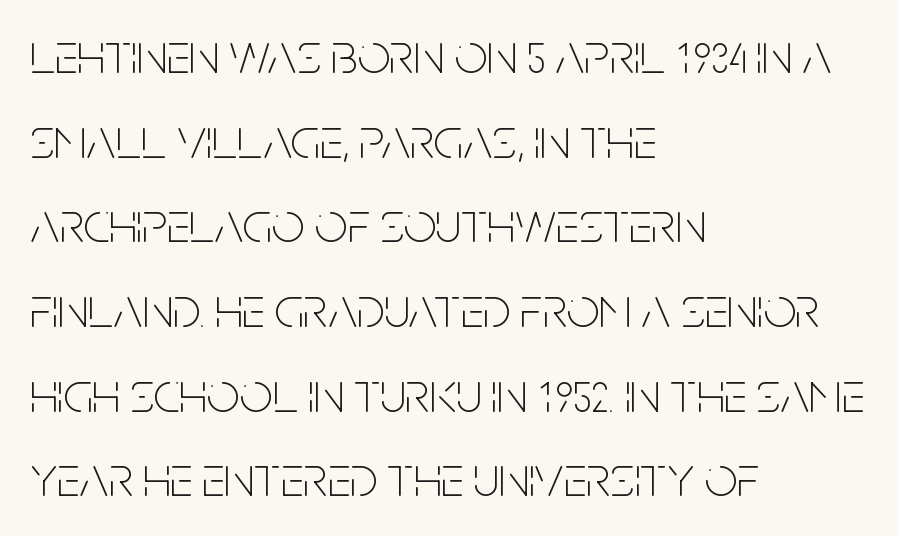
Ascenders rise straight up at ninety degrees. One glance says typical: line gaps are just what's usual. Heft: none added — not bold. Only glyphs here, with clear space below each row. Compared with typical body copy, the letter spacing here is the same. Do the characters align in a grid? No, the font is proportional.
